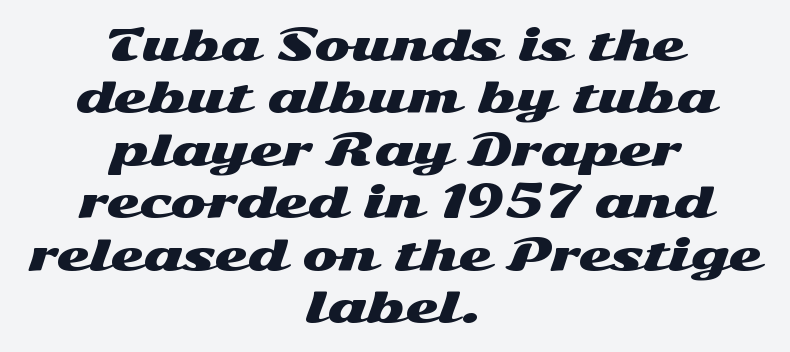
Q: Is the text italic (slanted)? A: Yes.
Q: Is the typeface a serif or a sans-serif typeface? A: Sans-serif.
Q: Is the text underlined? A: No.
Q: How is the paragraph aligned? A: Centered.
Q: Is the spacing between letters normal or unusually wide? A: Normal.
Q: Width (condensed, normal, or wide)? A: Wide.
Q: Stroke contrast? A: Medium.
Q: x-height? A: Medium.
Q: Monospaced? A: No.
